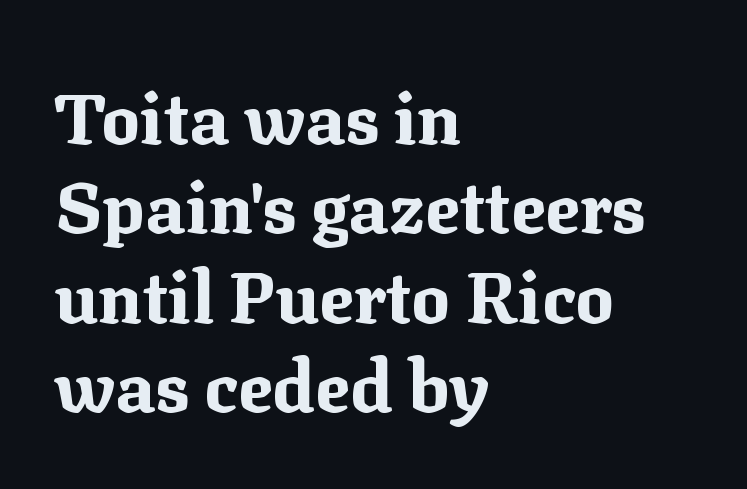
Do the letters lean? They stand straight. The letters carry serifs — small finishing strokes at the ends of their stems. The letters advance in unequal steps, a hallmark of proportional type. The string is rendered with underlining switched off. The face used here has the dense, thick strokes of a bold.
